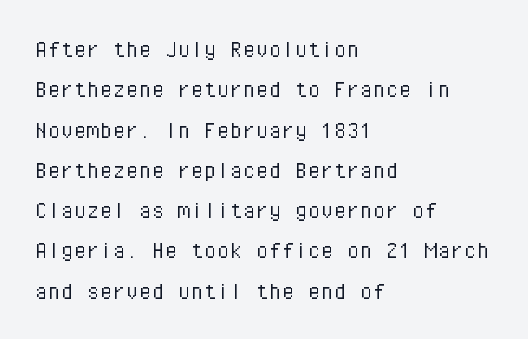
Q: Is the text bold? A: No.
Q: Is the text italic (slanted)? A: No, it is upright.
Q: Is the text underlined? A: No.
Q: How is the paragraph aligned? A: Left-aligned.
Q: Is the spacing between letters normal or unusually wide? A: Normal.
Q: Is the spacing between lines tight, normal or loose? A: Normal.
